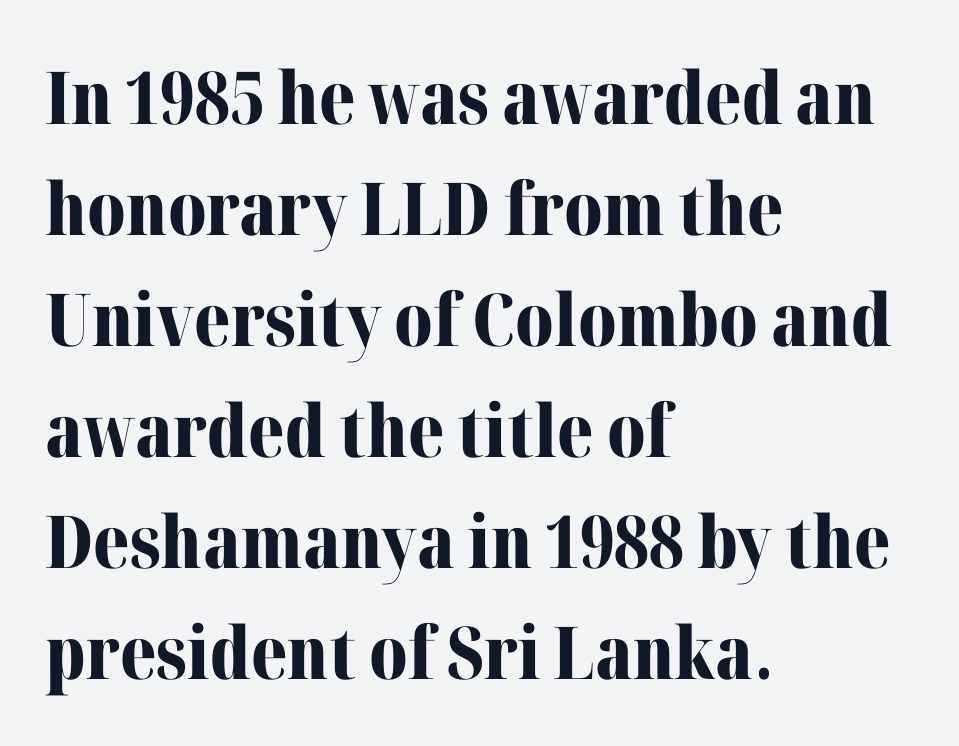
The image shows 73 px bold serif type, upright; set left-aligned, normal line spacing (1.52x), normal letter spacing, not underlined; medium stroke contrast and a medium x-height.
